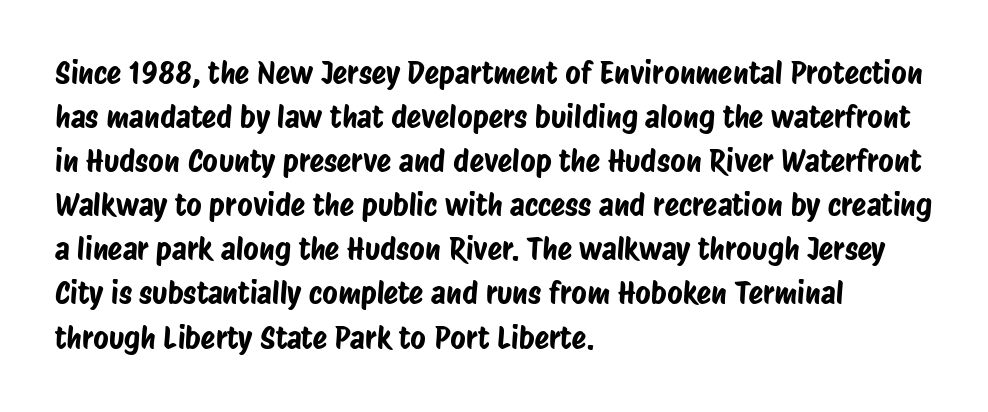
{"serif": "no", "width": "condensed", "stroke_contrast": "low", "x_height": "large", "monospaced": "no", "underline": "no", "align": "left", "line_spacing": "normal", "line_spacing_ratio": 1.47, "letter_spacing": "normal", "letter_spacing_em": 0.0, "glyph_px": 30}
